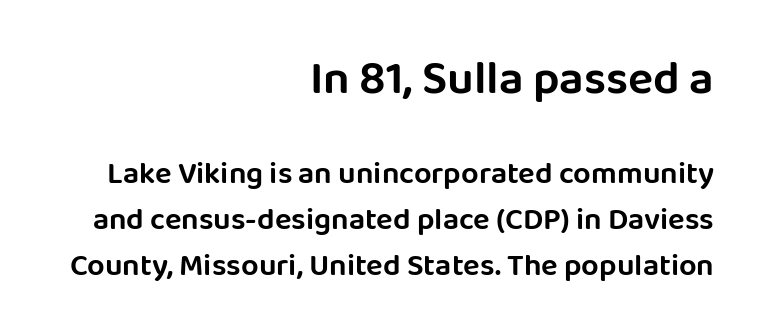
{"serif": "no", "italic": "no", "width": "normal", "stroke_contrast": "low", "x_height": "large", "monospaced": "no", "underline": "no", "align": "right", "line_spacing": "normal", "line_spacing_ratio": 1.48, "letter_spacing": "normal", "letter_spacing_em": 0.0, "larger_block": "first", "size_ratio": 1.52, "glyph_px": 47}
